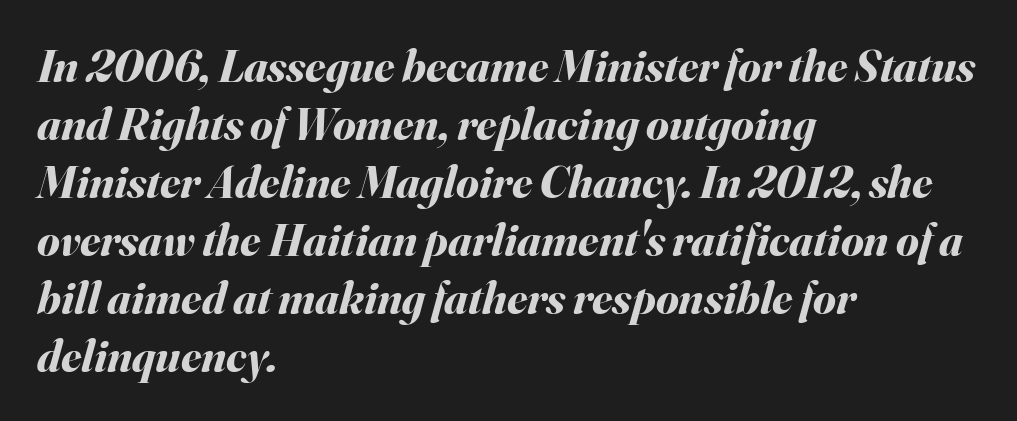
The image shows 46 px bold type, italic (leaning right); set left-aligned, normal line spacing (1.26x), normal letter spacing, not underlined; medium stroke contrast and a small x-height.
